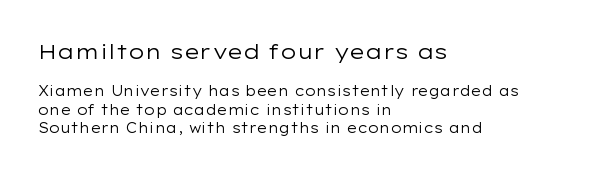
{"italic": "no", "bold": "no", "underline": "no", "align": "left", "line_spacing": "normal", "line_spacing_ratio": 1.31, "letter_spacing": "normal", "letter_spacing_em": 0.0, "larger_block": "first", "size_ratio": 1.5, "glyph_px": 21}
